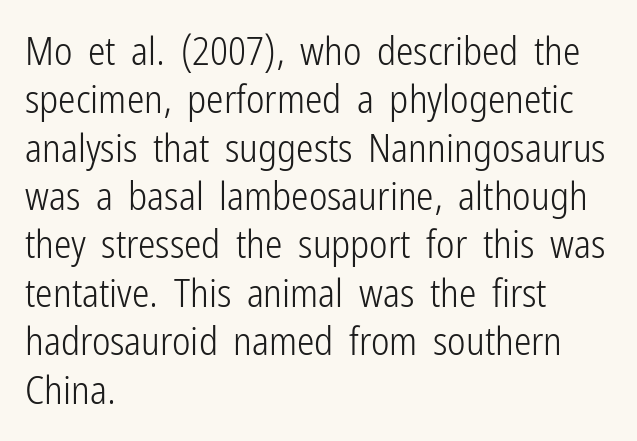
Q: Is the text bold? A: No.
Q: Is the text italic (slanted)? A: No, it is upright.
Q: Is the typeface a serif or a sans-serif typeface? A: Sans-serif.
Q: Is the text underlined? A: No.
Q: How is the paragraph aligned? A: Left-aligned.
Q: Is the spacing between letters normal or unusually wide? A: Normal.
Q: Width (condensed, normal, or wide)? A: Condensed.
Q: Stroke contrast? A: Low.
Q: x-height? A: Medium.
Q: Monospaced? A: No.
